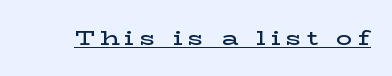
{"italic": "no", "bold": "semi", "underline": "yes", "letter_spacing": "wide", "letter_spacing_em": 0.27, "glyph_px": 20}
